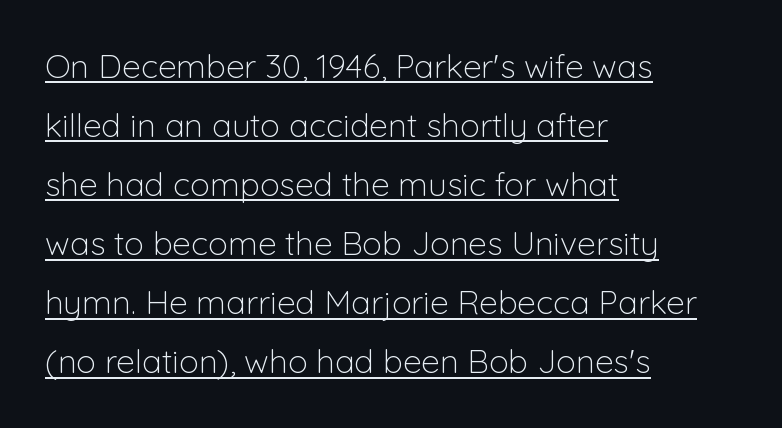
Caption: standard tracking, unaltered. This is the regular roman posture of the typeface. Leftover space on each line is placed entirely after the last word. You could not count columns in this text — the font is proportionally spaced. The characters display no serif detailing; their extremities are plain.
